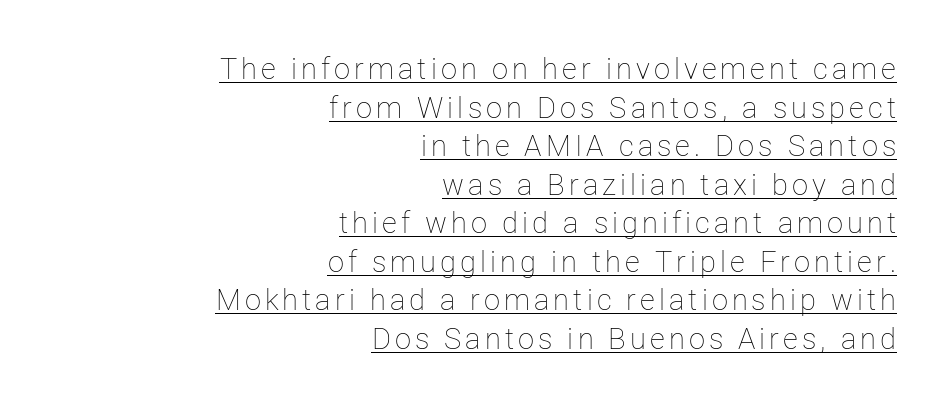
The image shows 29 px thin type, upright; set right-aligned, normal line spacing (1.33x), underlined; low stroke contrast and a medium x-height.
